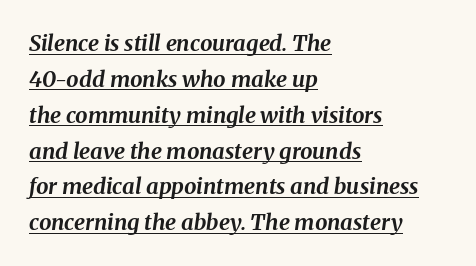
{"italic": "yes", "lean": "right", "slant_degrees": 8, "bold": "yes", "underline": "yes", "align": "left", "line_spacing": "normal", "line_spacing_ratio": 1.63, "letter_spacing": "normal", "letter_spacing_em": 0.0, "glyph_px": 22}
